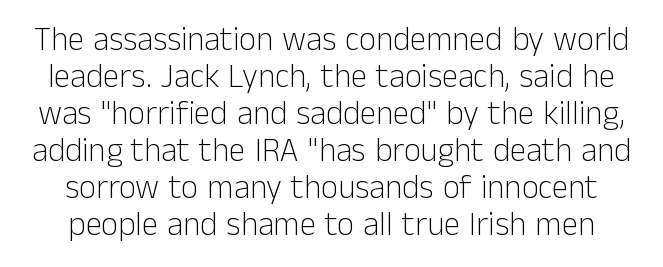
The rendering keeps characters at their native spacing. One-word summary of the alignment: center. The baseline area is clear. The passage shown is typed in a proportional face where columns would drift. In terms of letterform style, serifs are entirely absent. No heavy texture on the line: the type isn't bold.
